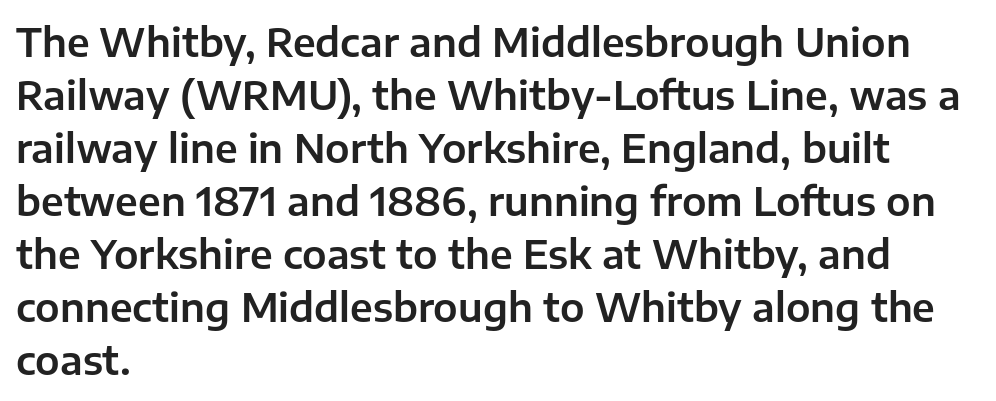
{"serif": "no", "italic": "no", "width": "normal", "stroke_contrast": "low", "x_height": "medium", "monospaced": "no", "underline": "no", "align": "left", "line_spacing": "normal", "line_spacing_ratio": 1.36, "letter_spacing": "normal", "letter_spacing_em": 0.0, "glyph_px": 39}
